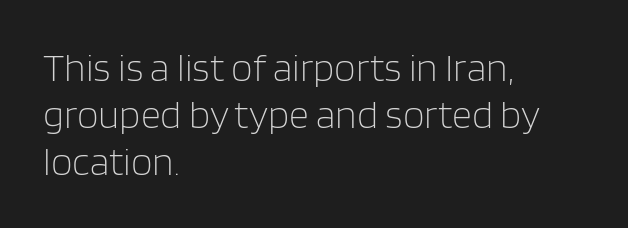
{"serif": "no", "italic": "no", "bold": "no", "weight": "light", "width": "normal", "stroke_contrast": "low", "x_height": "large", "monospaced": "no", "underline": "no", "align": "left", "line_spacing_ratio": 1.2, "letter_spacing": "normal", "letter_spacing_em": 0.0, "glyph_px": 39}
